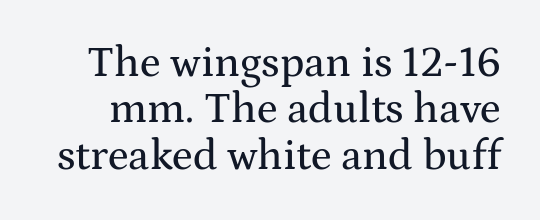
{"serif": "yes", "italic": "no", "width": "wide", "stroke_contrast": "medium", "x_height": "medium", "monospaced": "no", "underline": "no", "line_spacing": "tight", "line_spacing_ratio": 1.08, "letter_spacing": "normal", "letter_spacing_em": 0.0, "glyph_px": 43}
